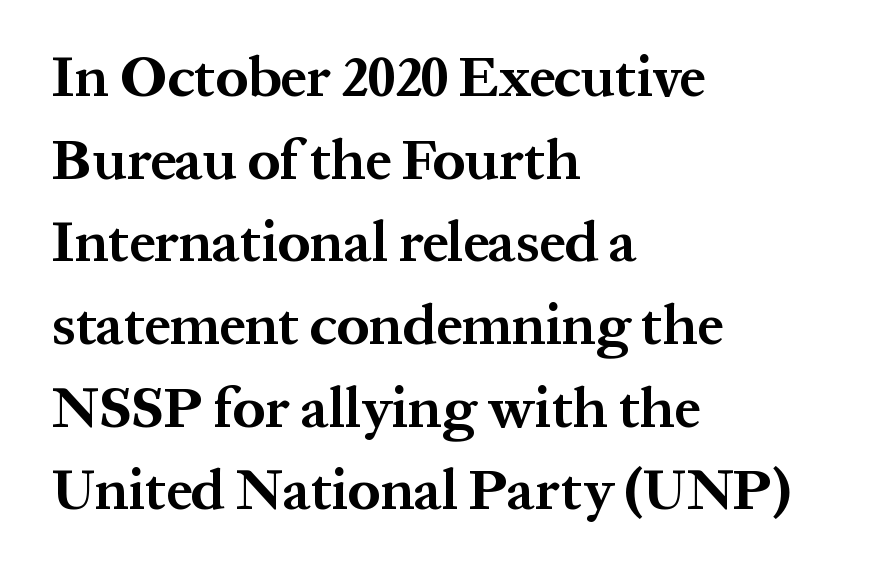
{"serif": "yes", "italic": "no", "bold": "yes", "weight": "bold", "width": "normal", "stroke_contrast": "medium", "x_height": "medium", "monospaced": "no", "underline": "no", "align": "left", "line_spacing": "normal", "line_spacing_ratio": 1.45, "letter_spacing": "normal", "letter_spacing_em": 0.0, "glyph_px": 57}
